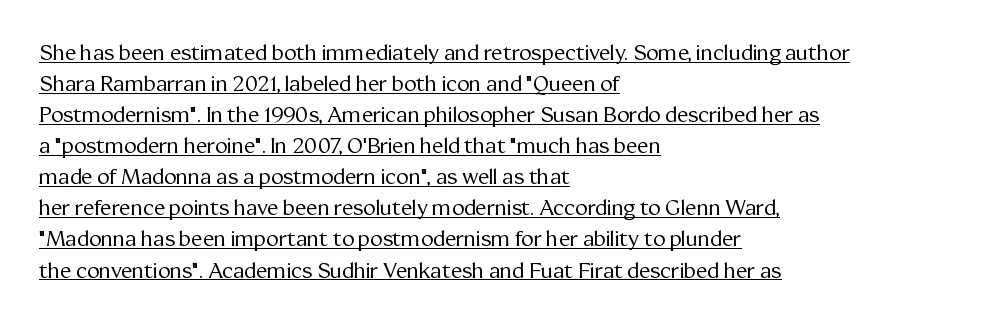
The image shows 21 px text type, upright; set left-aligned, normal line spacing (1.48x), normal letter spacing, underlined.
